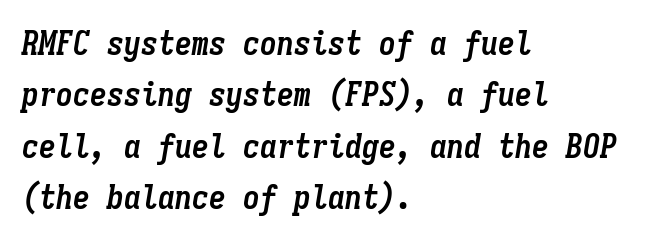
{"italic": "yes", "lean": "right", "slant_degrees": 9, "bold": "yes", "weight": "semibold", "width": "condensed", "stroke_contrast": "low", "x_height": "medium", "monospaced": "yes", "underline": "no", "align": "left", "line_spacing": "normal", "line_spacing_ratio": 1.51, "letter_spacing": "normal", "letter_spacing_em": 0.0, "glyph_px": 34}
